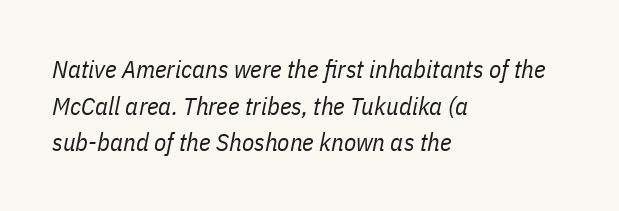
{"italic": "yes", "lean": "right", "slant_degrees": 11, "bold": "no", "underline": "no", "align": "left", "line_spacing": "normal", "line_spacing_ratio": 1.47, "letter_spacing": "normal", "letter_spacing_em": 0.0, "glyph_px": 25}
